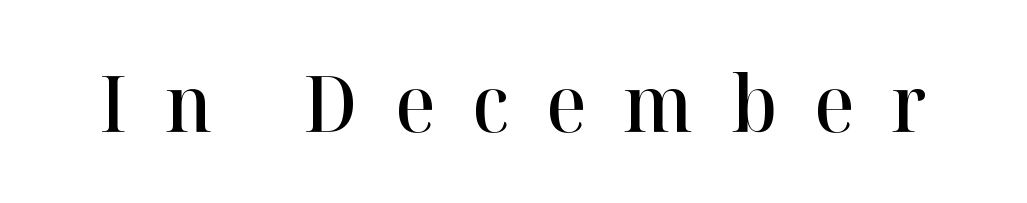
The words here are not underlined. This sample has the flowing, uneven cadence of proportional lettering. I'd describe the lettering as semibold — firm but not a full bold. The type family on display is of the serif kind. You can tell it's not italic because the verticals are truly vertical. You could only call the tracking loose — the letters float apart.
